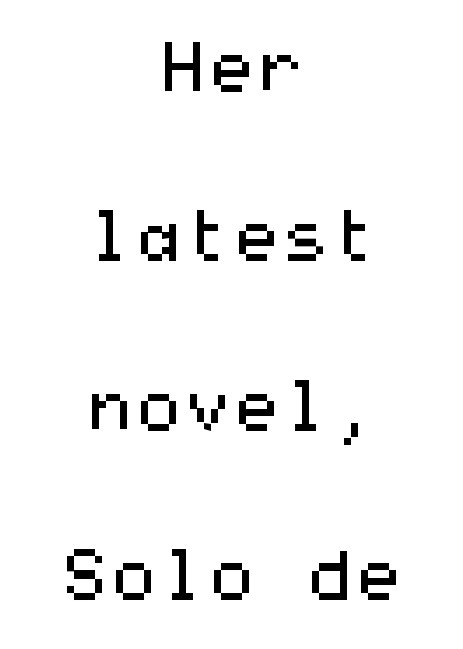
Check under the words: just untouched page. Here the glyphs are tracked normally, forming tight word shapes. The lines are quadded center. Typographically, this falls in the sans-serif category.
